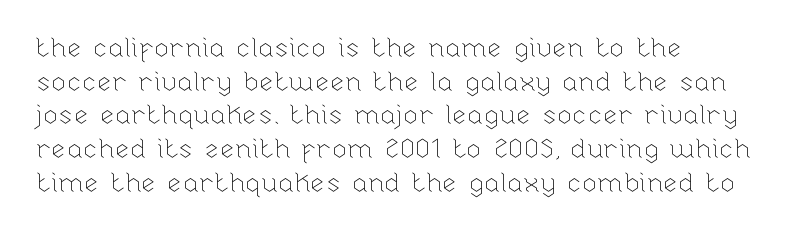
Q: Is the text bold? A: No.
Q: Is the text italic (slanted)? A: No, it is upright.
Q: Is the text underlined? A: No.
Q: How is the paragraph aligned? A: Left-aligned.
Q: Is the spacing between letters normal or unusually wide? A: Normal.
Q: Is the spacing between lines tight, normal or loose? A: Normal.
